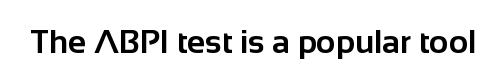
Q: Is the text bold? A: Yes.
Q: Is the text italic (slanted)? A: No, it is upright.
Q: Is the typeface a serif or a sans-serif typeface? A: Sans-serif.
Q: Is the text underlined? A: No.
Q: Is the spacing between letters normal or unusually wide? A: Normal.
Q: Width (condensed, normal, or wide)? A: Normal.
Q: Stroke contrast? A: Low.
Q: x-height? A: Medium.
Q: Monospaced? A: No.
